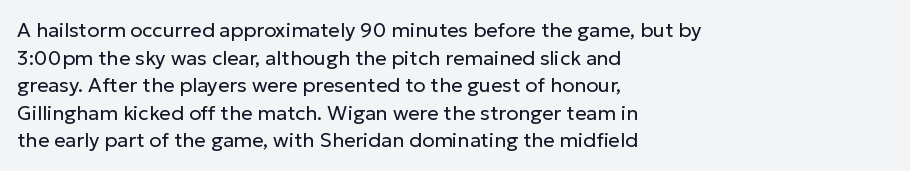
This rendering leaves character spacing at its baseline value. These lines stack with their left ends in a neat column. Reading down the column, the eye jumps a familiar distance to each next line. Stroke mass is kept to a normal reading level or below. Unlike italic type, these characters show no tilt at all. No word sits above an underline.
